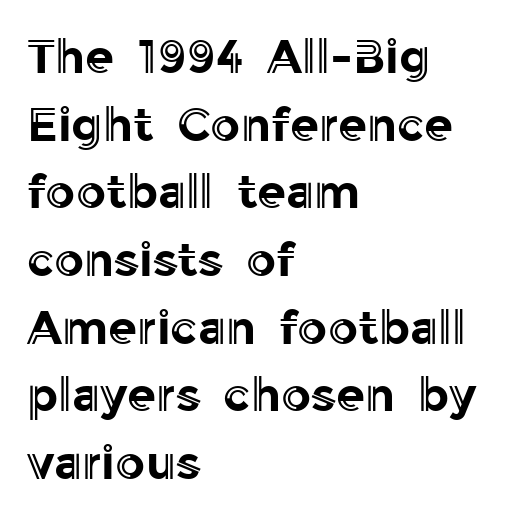
The face used here is proportionally spaced, like ordinary book or web type. Notice how the passage keeps a crisp vertical edge on the left only. The rendering keeps characters at their native spacing. Quick note: interline space is typical. Upright lettering throughout.
